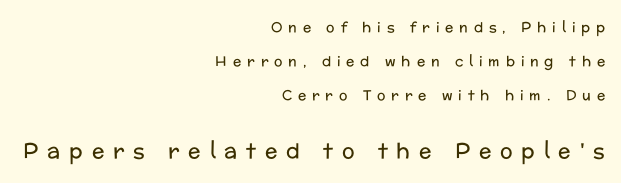
The image shows 21 px text type, upright; set right-aligned, loose line spacing (2.44x), unusually wide letter spacing (+0.42 em), not underlined; the second (bottom) block is 1.5x larger.
